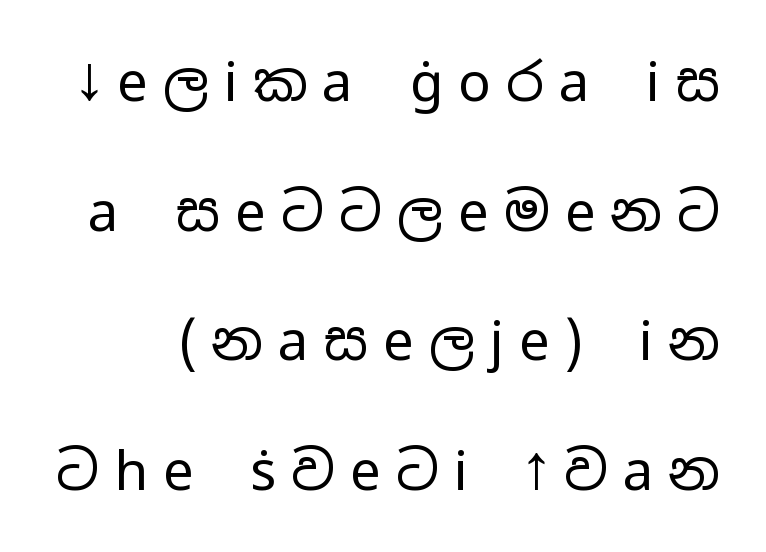
The image shows 54 px regular-weight, wide sans-serif type, upright; set loose line spacing (2.4x), unusually wide letter spacing (+0.28 em), not underlined; low stroke contrast and a medium x-height.
